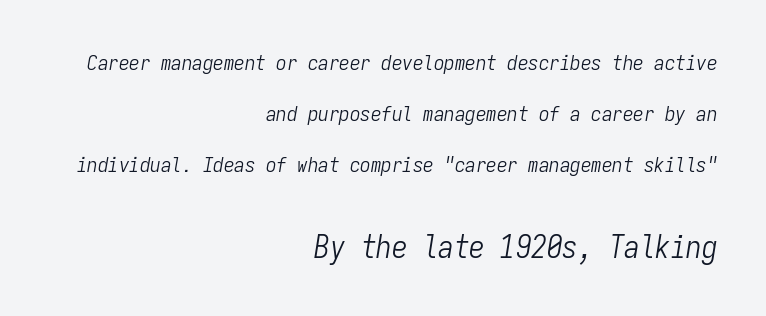
Q: Is the text bold? A: No.
Q: Is the text italic (slanted)? A: Yes, it leans right by about 9 degrees.
Q: Is the text underlined? A: No.
Q: How is the paragraph aligned? A: Right-aligned.
Q: Is the spacing between letters normal or unusually wide? A: Normal.
Q: Is the spacing between lines tight, normal or loose? A: Loose.
Q: Which block of text is set in a larger size, the first (top) or the second (bottom)? A: The second (bottom) one.
Q: Width (condensed, normal, or wide)? A: Condensed.
Q: Stroke contrast? A: Low.
Q: x-height? A: Medium.
Q: Monospaced? A: Yes.
